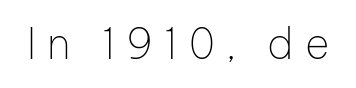
Q: Is the text bold? A: No.
Q: Is the text italic (slanted)? A: No, it is upright.
Q: Is the typeface a serif or a sans-serif typeface? A: Sans-serif.
Q: Is the text underlined? A: No.
Q: Is the spacing between letters normal or unusually wide? A: Unusually wide.
Q: Width (condensed, normal, or wide)? A: Normal.
Q: Stroke contrast? A: Low.
Q: x-height? A: Medium.
Q: Monospaced? A: No.
